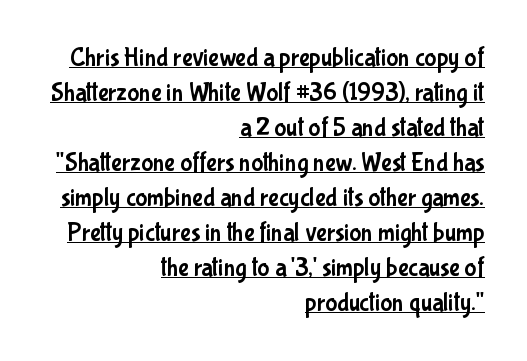
{"italic": "no", "underline": "yes", "align": "right", "line_spacing": "normal", "line_spacing_ratio": 1.4, "letter_spacing": "normal", "letter_spacing_em": 0.0, "glyph_px": 25}
